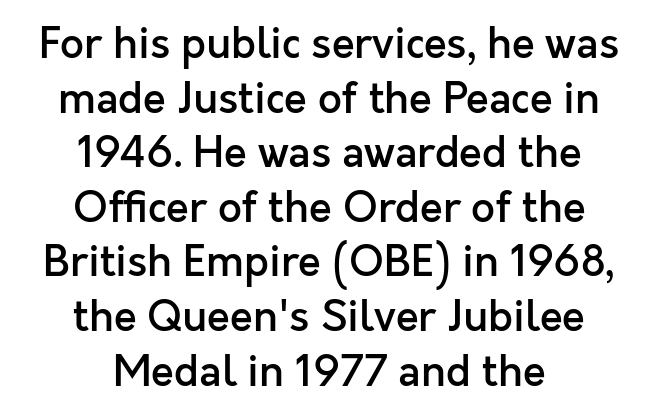
The horizontal fit of the characters is conventional and even. Quick note: underline off. Each letter keeps its own natural width here, so spacing adapts to shape. In terms of letterform style, serifs are entirely absent. Neither beginnings nor endings align; midpoints do.
